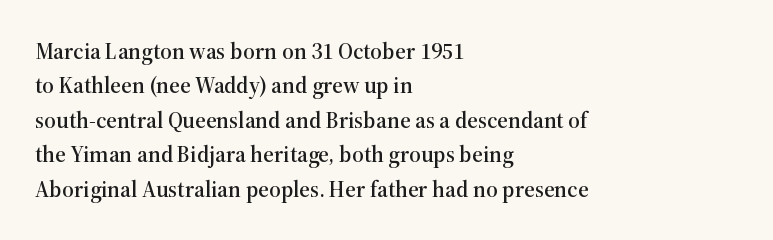
The specimen omits any rule beneath the text block's lines. The line-height multiplier appears to be the usual default. Posture: upright roman. The letters sit at their default tracking, neither squeezed nor spread.
